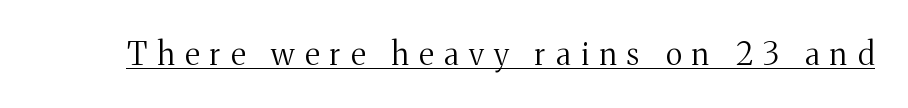
A continuous stroke trails under the words, as in a hyperlink. The font family rendered here belongs to the serif group. Varying glyph widths throughout — classic text-font behaviour. How are the letters spaced? Widely, with obvious added tracking. Ink coverage per letter is moderate at most.
